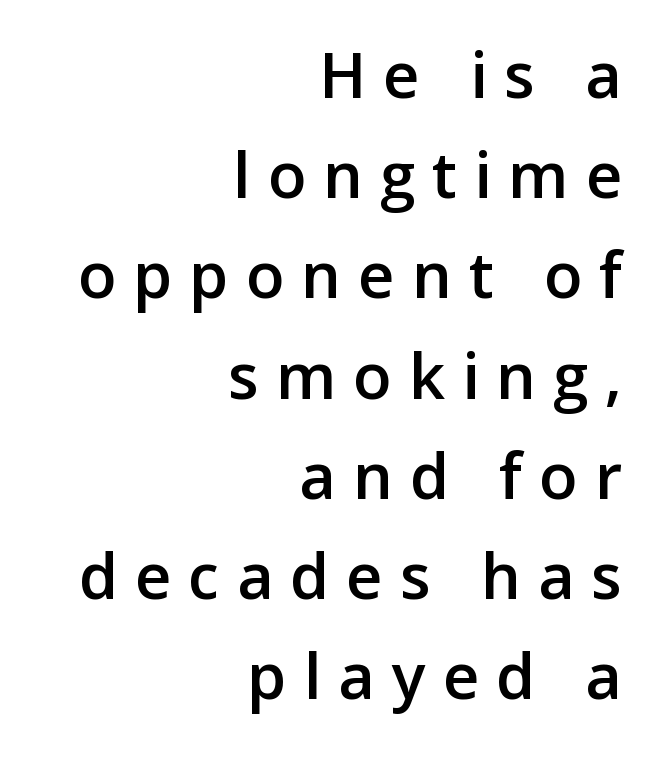
{"serif": "no", "italic": "no", "bold": "semi", "weight": "semibold", "width": "normal", "stroke_contrast": "low", "x_height": "medium", "monospaced": "no", "underline": "no", "align": "right", "line_spacing": "normal", "line_spacing_ratio": 1.59, "letter_spacing": "wide", "letter_spacing_em": 0.27, "glyph_px": 63}
